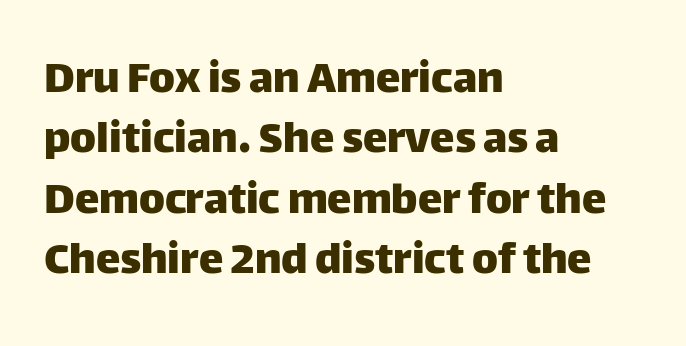
No italicization has been applied; the sample stays upright. Visually the block forms a straight wall on the left and a jagged coastline on the right. The gaps between neighbouring characters are ordinary and unremarkable. Spacing verdict: proportional, widths tailored to each character. Underline: absent.
